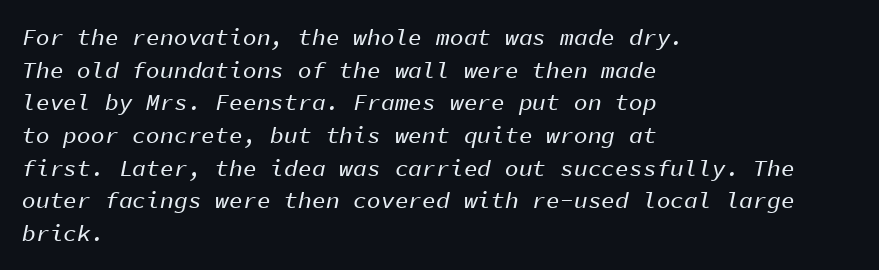
The image shows 23 px text type, italic (leaning right); set left-aligned, normal line spacing (1.42x), normal letter spacing, not underlined.
